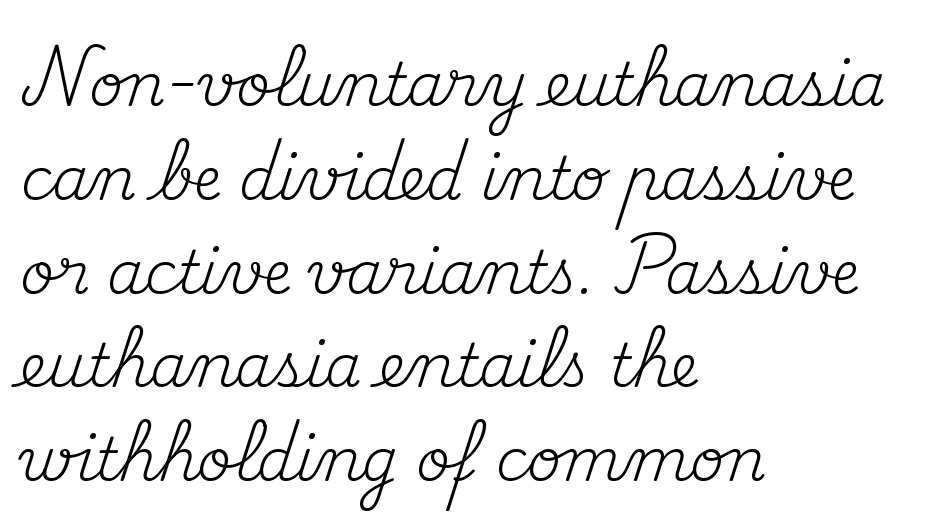
The image shows 59 px regular-weight serif type; set left-aligned, normal line spacing (1.59x), normal letter spacing, not underlined; medium stroke contrast and a small x-height.
